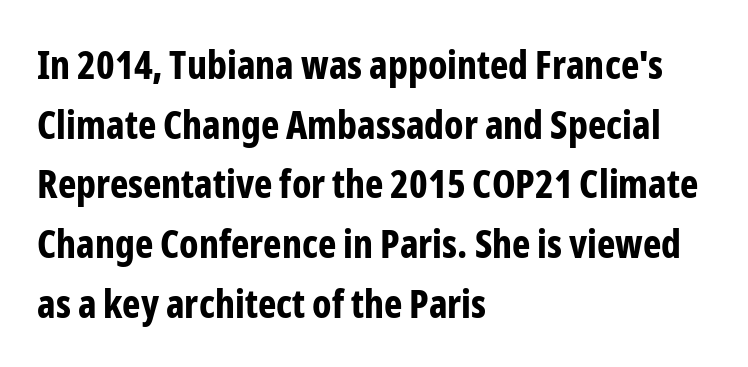
The image shows 39 px bold, condensed sans-serif type, upright; set left-aligned, normal line spacing (1.53x), normal letter spacing, not underlined; low stroke contrast and a medium x-height.
